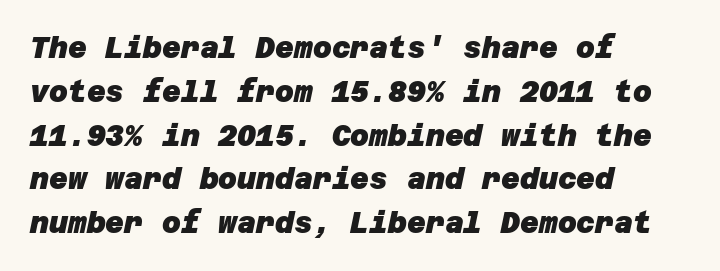
Q: Is the text bold? A: Yes.
Q: Is the typeface a serif or a sans-serif typeface? A: Sans-serif.
Q: Is the text underlined? A: No.
Q: How is the paragraph aligned? A: Left-aligned.
Q: Is the spacing between letters normal or unusually wide? A: Normal.
Q: Is the spacing between lines tight, normal or loose? A: Normal.
Q: Width (condensed, normal, or wide)? A: Normal.
Q: Stroke contrast? A: Low.
Q: x-height? A: Large.
